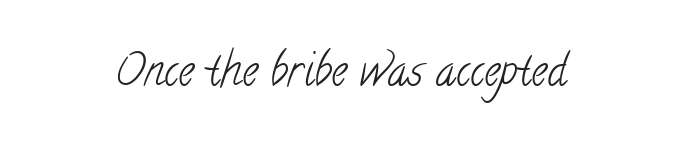
The image shows 44 px light, condensed serif type; set normal letter spacing, not underlined; low stroke contrast and a small x-height.
